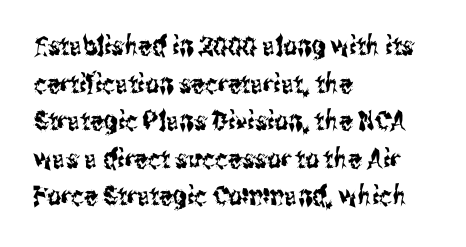
Plain, unruled lines of type. The lines in this sample share a left origin and differ only in where they stop. The specimen reads as upright at a glance. Letter spacing: default. If you measured baseline to baseline, you'd find a middling distance.
